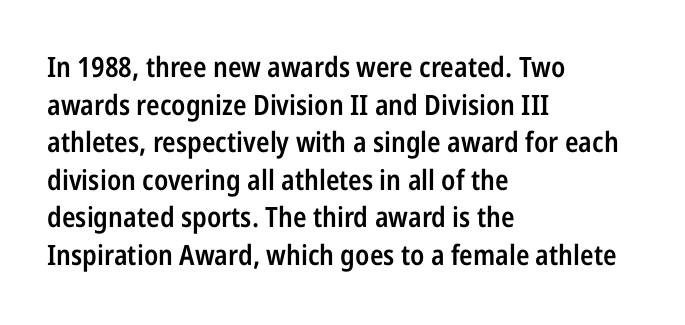
Q: Is the text bold? A: Semi-bold.
Q: Is the text italic (slanted)? A: No, it is upright.
Q: Is the typeface a serif or a sans-serif typeface? A: Sans-serif.
Q: Is the text underlined? A: No.
Q: How is the paragraph aligned? A: Left-aligned.
Q: Is the spacing between letters normal or unusually wide? A: Normal.
Q: Is the spacing between lines tight, normal or loose? A: Normal.
Q: Width (condensed, normal, or wide)? A: Condensed.
Q: Stroke contrast? A: Low.
Q: x-height? A: Medium.
Q: Monospaced? A: No.
